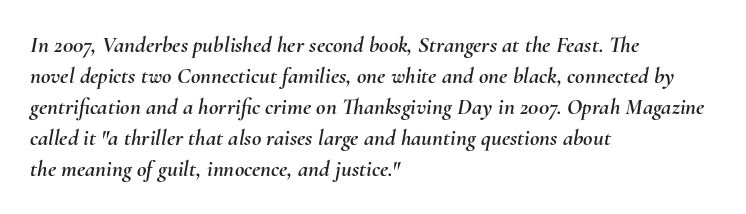
Q: Is the text italic (slanted)? A: Yes, it leans right by about 10 degrees.
Q: Is the text underlined? A: No.
Q: How is the paragraph aligned? A: Left-aligned.
Q: Is the spacing between letters normal or unusually wide? A: Normal.
Q: Is the spacing between lines tight, normal or loose? A: Normal.
